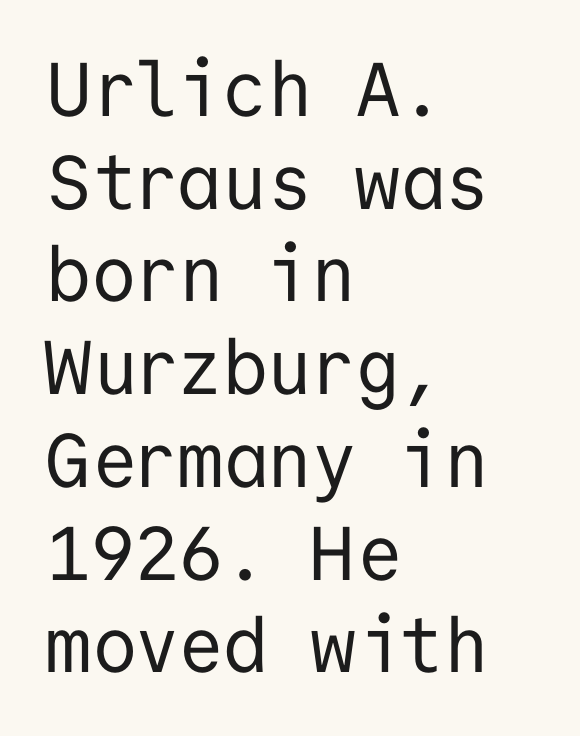
This sample uses plain, unmodified letter spacing. Looks like terminal output: every glyph gets an equal slot. This rendering uses left alignment, leaving the right contour irregular. Characters remain perfectly vertical along every line.
